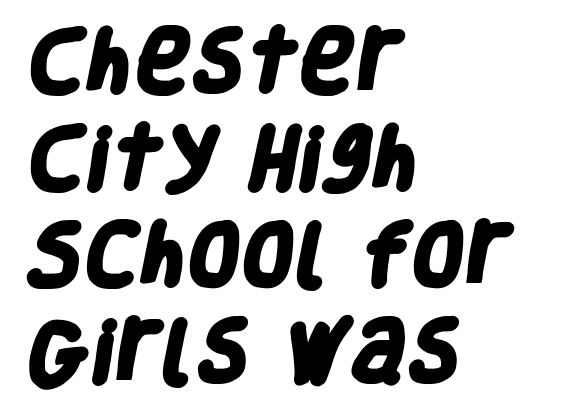
Q: Is the text bold? A: Yes.
Q: Is the typeface a serif or a sans-serif typeface? A: Sans-serif.
Q: Is the text underlined? A: No.
Q: How is the paragraph aligned? A: Left-aligned.
Q: Is the spacing between letters normal or unusually wide? A: Normal.
Q: Is the spacing between lines tight, normal or loose? A: Normal.
Q: Width (condensed, normal, or wide)? A: Condensed.
Q: Stroke contrast? A: Low.
Q: x-height? A: Large.
Q: Monospaced? A: No.
